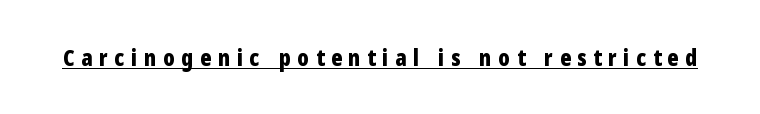
The image shows 23 px bold type, upright; set unusually wide letter spacing (+0.29 em), underlined.
